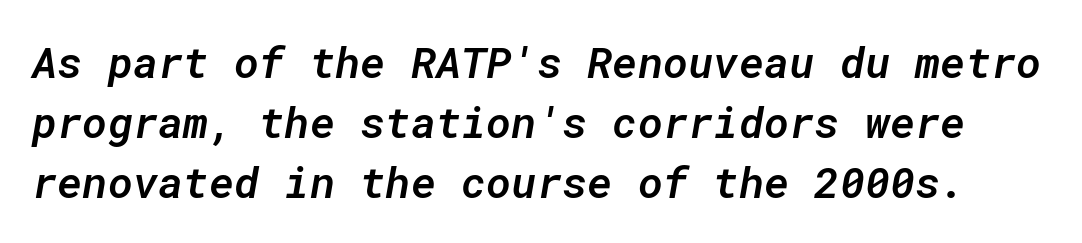
{"italic": "yes", "lean": "right", "slant_degrees": 10, "bold": "semi", "weight": "semibold", "width": "normal", "stroke_contrast": "low", "x_height": "medium", "monospaced": "yes", "underline": "no", "line_spacing": "normal", "line_spacing_ratio": 1.4, "letter_spacing": "normal", "letter_spacing_em": 0.0, "glyph_px": 43}
